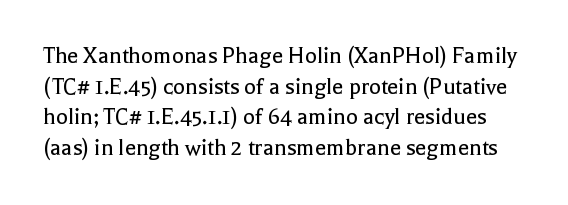
{"italic": "no", "bold": "no", "underline": "no", "line_spacing_ratio": 1.23, "letter_spacing": "normal", "letter_spacing_em": 0.0, "glyph_px": 25}
